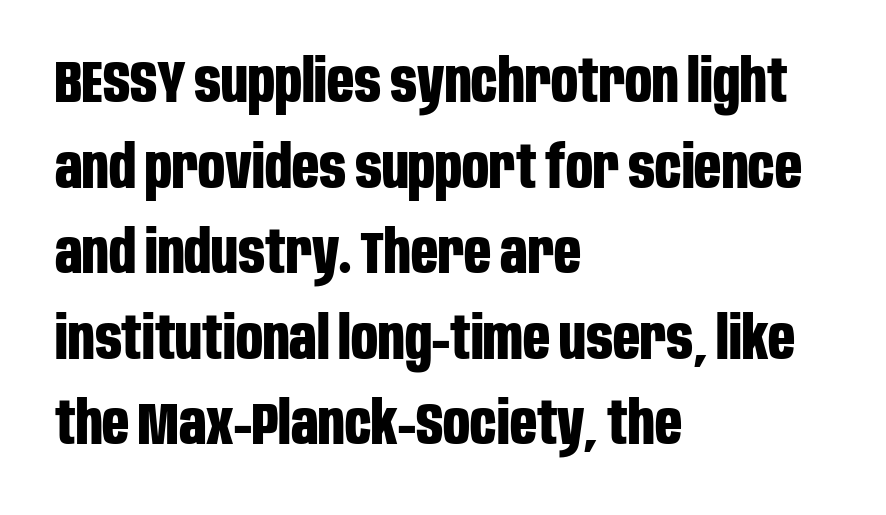
{"serif": "no", "italic": "no", "bold": "yes", "weight": "bold", "width": "condensed", "stroke_contrast": "low", "x_height": "large", "monospaced": "no", "underline": "no", "align": "left", "line_spacing": "normal", "line_spacing_ratio": 1.45, "letter_spacing": "normal", "letter_spacing_em": 0.0, "glyph_px": 59}
